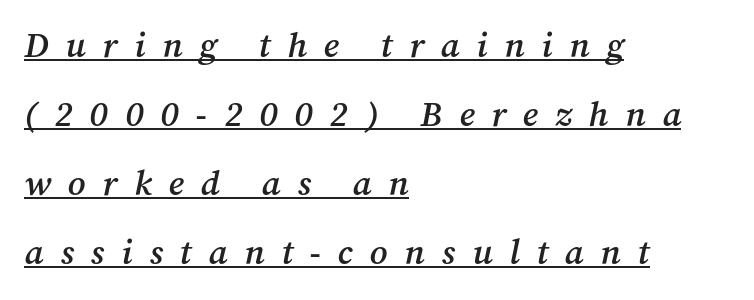
Visually the block forms a straight wall on the left and a jagged coastline on the right. This is the in-between weight designers call semibold or demi. The passage shown has open, widely tracked lettering throughout. Is there an underline? Yes — a line sits under the letters.
